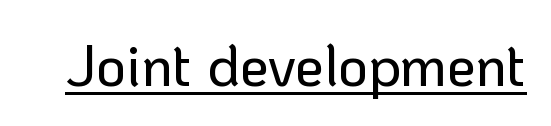
Q: Is the text italic (slanted)? A: No, it is upright.
Q: Is the typeface a serif or a sans-serif typeface? A: Sans-serif.
Q: Is the text underlined? A: Yes.
Q: Is the spacing between letters normal or unusually wide? A: Normal.
Q: Width (condensed, normal, or wide)? A: Normal.
Q: Stroke contrast? A: Low.
Q: x-height? A: Medium.
Q: Monospaced? A: No.
